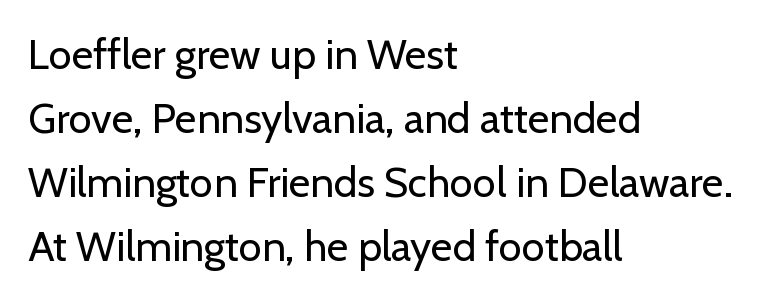
{"serif": "no", "italic": "no", "bold": "no", "weight": "regular", "width": "normal", "stroke_contrast": "low", "x_height": "medium", "monospaced": "no", "underline": "no", "align": "left", "line_spacing": "normal", "line_spacing_ratio": 1.52, "letter_spacing": "normal", "letter_spacing_em": 0.0, "glyph_px": 42}
